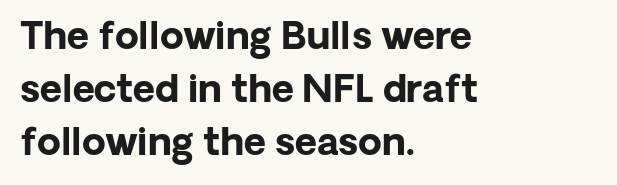
Does the lettering tilt? It doesn't — this is upright. How are the letters spaced? Ordinarily, with no added tracking. The space beneath each line is pristine and unruled. One-word summary of the alignment: left.
